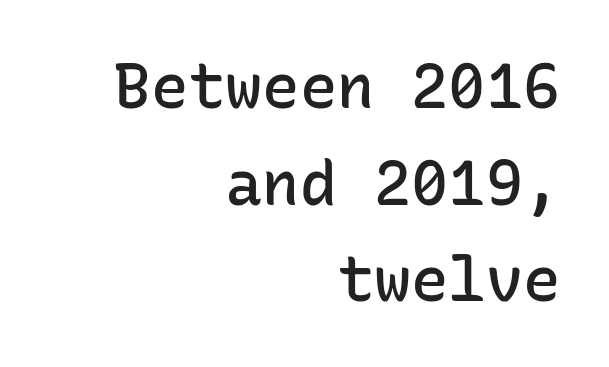
Evenly set lines give the paragraph a standard silhouette. The rendering uses typewriter-style spacing with identical character cells. This sample uses plain, unmodified letter spacing. The text was rendered using a sans face with plain stroke endings. This is roman type, the default non-slanted kind. The passage shown is not underscored anywhere.
